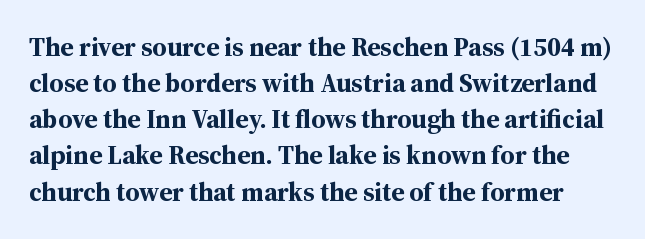
The image shows 26 px bold type, upright; set normal line spacing (1.39x), normal letter spacing, not underlined.
